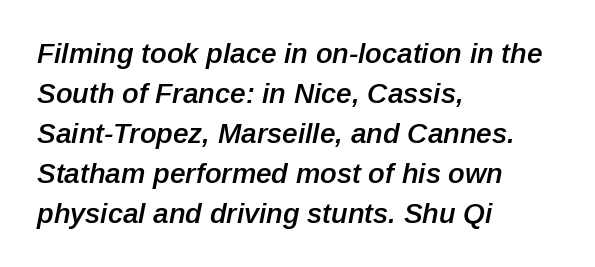
The image shows 28 px semibold type, italic (leaning right); set left-aligned, normal line spacing (1.43x), normal letter spacing, not underlined; low stroke contrast and a medium x-height.
